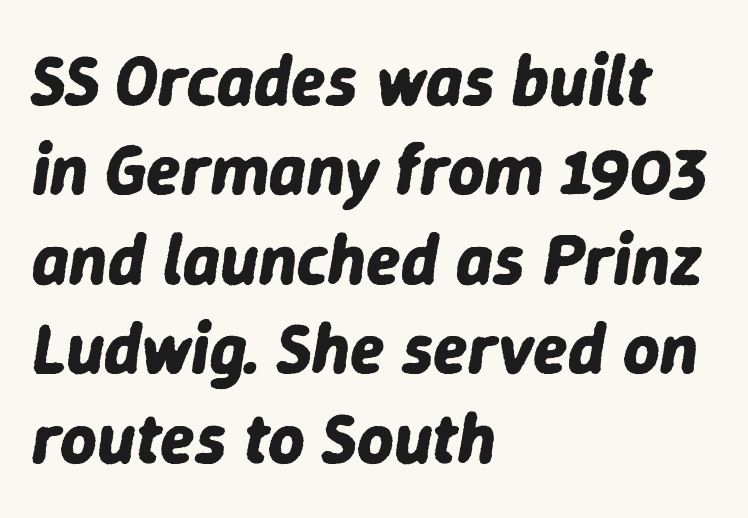
{"italic": "yes", "lean": "right", "slant_degrees": 9, "bold": "yes", "weight": "bold", "width": "normal", "stroke_contrast": "low", "x_height": "medium", "monospaced": "no", "underline": "no", "align": "left", "line_spacing": "normal", "line_spacing_ratio": 1.26, "letter_spacing": "normal", "letter_spacing_em": 0.0, "glyph_px": 71}
